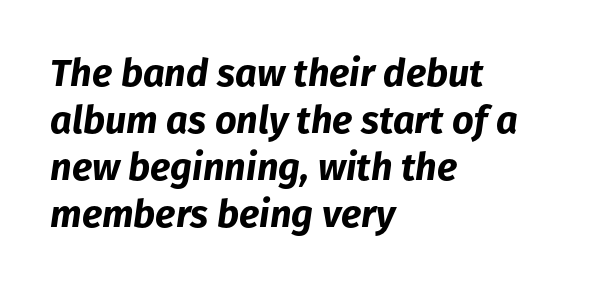
The image shows 38 px bold type, italic (leaning right); set left-aligned, line spacing 1.24x, normal letter spacing, not underlined; low stroke contrast and a medium x-height.
